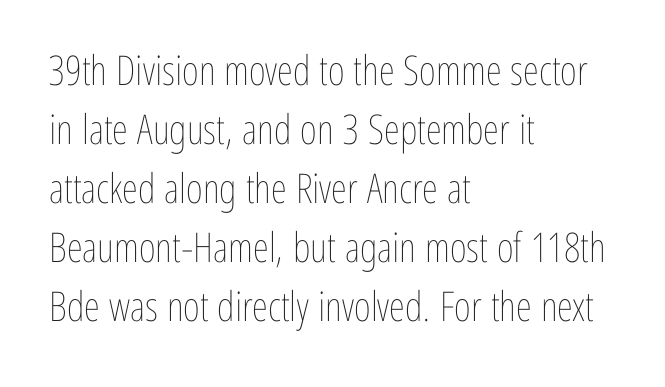
Successive baselines arrive at the customary interval. Characters remain perfectly vertical along every line. The letters advance in unequal steps, a hallmark of proportional type. The rag falls on the right side of this text block. Students, note that the glyphs here touch the page at normal intervals. Think standard paragraph weight, or any step lighter than that.
